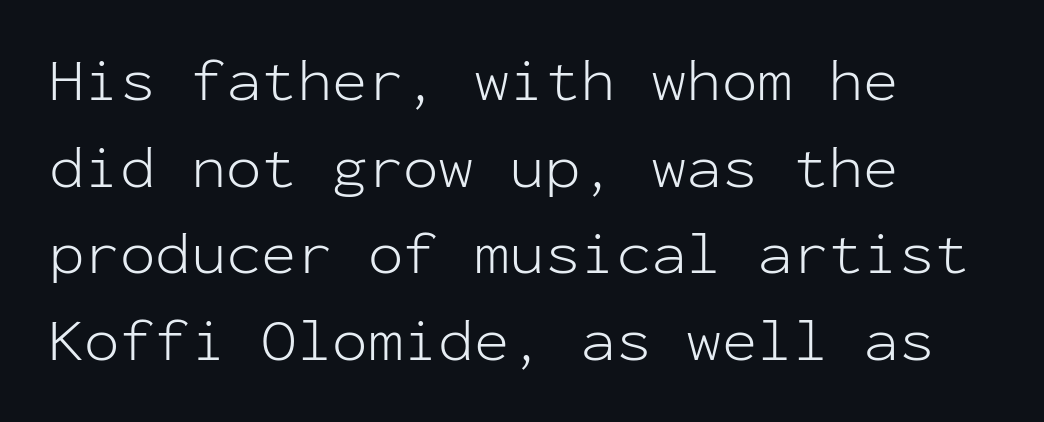
Nothing heavy about these letters — not bold at all. If you drew a line through each stem, it would be perfectly vertical. Each letter's strokes conclude bluntly, with no projecting serifs. Look at the tracking — it's just the regular setting, nothing added.
